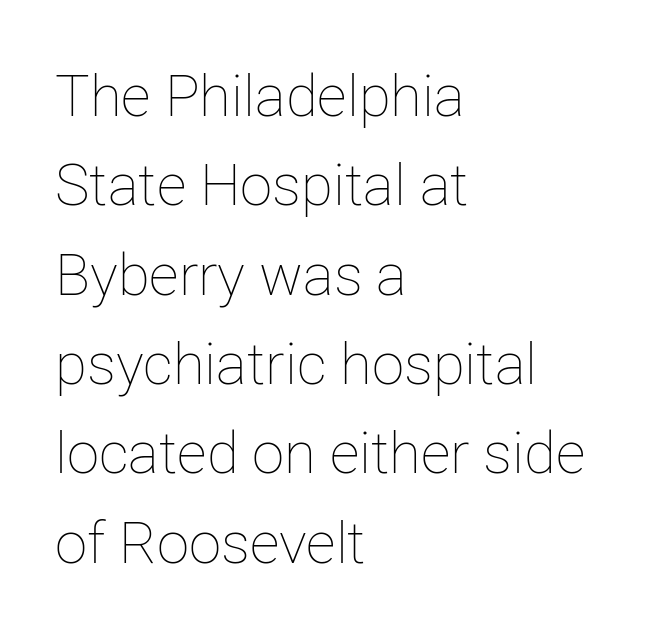
{"italic": "no", "bold": "no", "weight": "thin", "width": "normal", "stroke_contrast": "low", "x_height": "medium", "monospaced": "no", "underline": "no", "align": "left", "line_spacing": "normal", "line_spacing_ratio": 1.54, "letter_spacing": "normal", "letter_spacing_em": 0.0, "glyph_px": 58}
